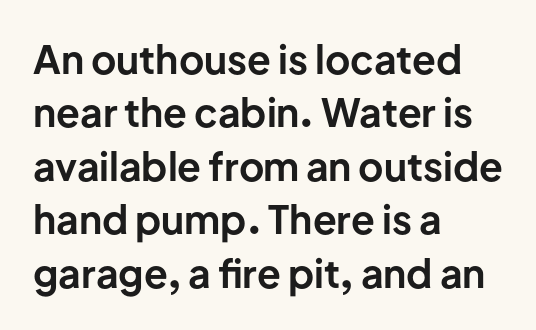
Q: Is the text bold? A: Yes.
Q: Is the text italic (slanted)? A: No, it is upright.
Q: Is the typeface a serif or a sans-serif typeface? A: Sans-serif.
Q: Is the text underlined? A: No.
Q: How is the paragraph aligned? A: Left-aligned.
Q: Is the spacing between letters normal or unusually wide? A: Normal.
Q: Is the spacing between lines tight, normal or loose? A: Normal.
Q: Width (condensed, normal, or wide)? A: Normal.
Q: Stroke contrast? A: Low.
Q: x-height? A: Medium.
Q: Monospaced? A: No.
